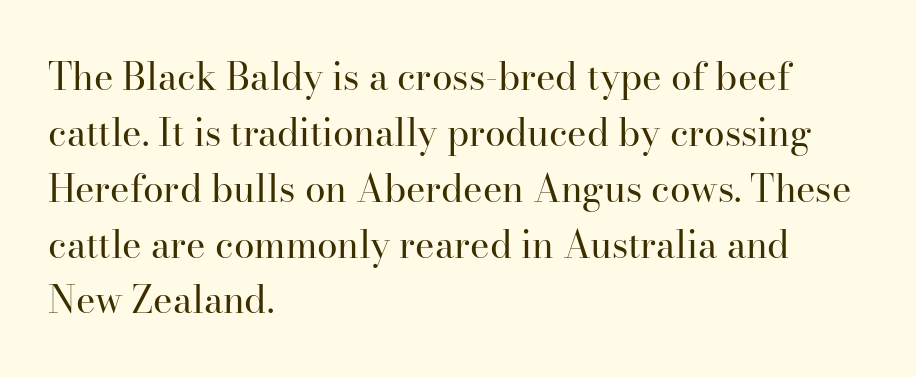
The image shows 37 px regular-weight serif type, upright; set left-aligned, normal line spacing (1.51x), normal letter spacing, not underlined; high stroke contrast and a small x-height.
